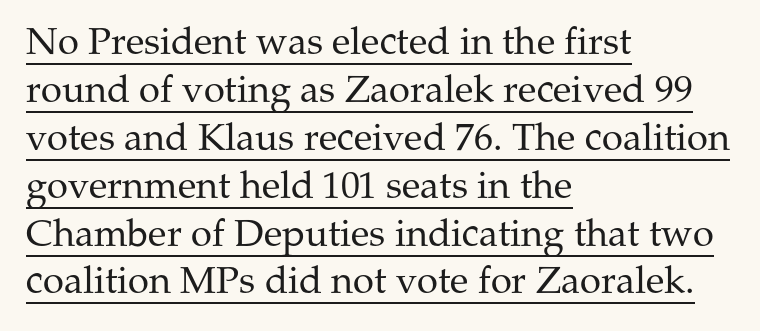
Line spacing here is normal. Is the block centered? No — it sits flush against the left margin. The specimen includes a rule beneath the text block's lines. Posture: upright roman. Inter-character spacing is left at the font's built-in metrics.
